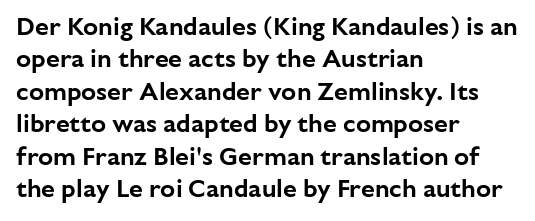
Q: Is the text italic (slanted)? A: No, it is upright.
Q: Is the text underlined? A: No.
Q: How is the paragraph aligned? A: Left-aligned.
Q: Is the spacing between letters normal or unusually wide? A: Normal.
Q: Is the spacing between lines tight, normal or loose? A: Normal.
